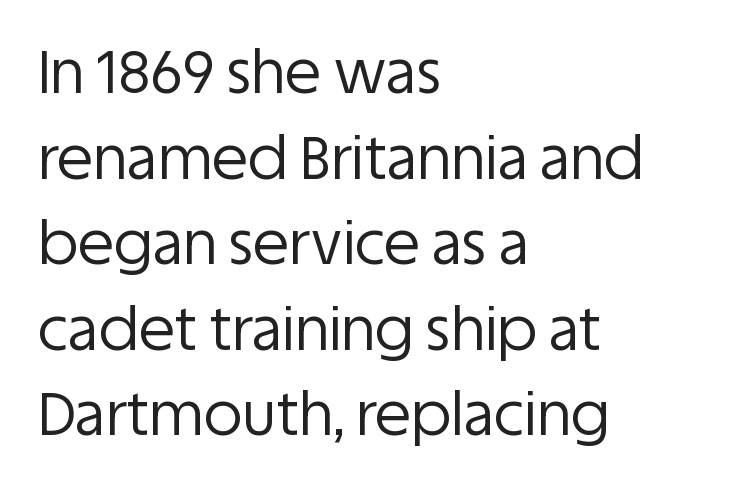
Observe the absence of serifs on each vertical stroke in this sample. The letters sit at their default tracking, neither squeezed nor spread. This is the regular roman posture of the typeface. The strip under each line holds only bare page. Quick note: interline space is typical. Alignment: flush left.
